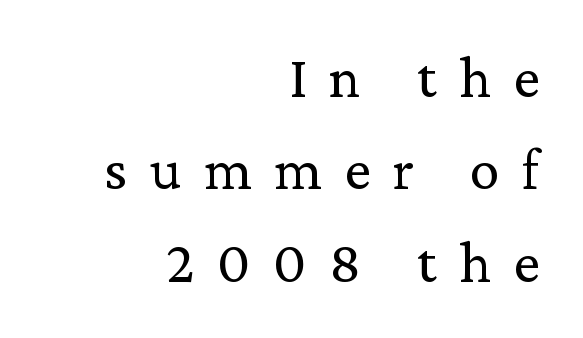
A typesetter would call this proportional, since set widths differ per character. Typeset ragged left — the right edge is the straight one. The baseline area is clear. Normally led — the rows are evenly, conventionally spaced.
